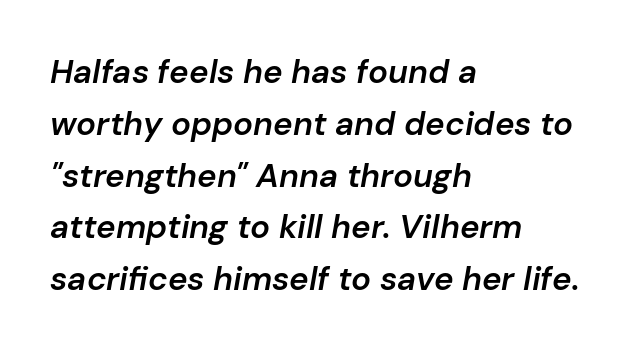
The letters are semibold — heavier than regular but short of a full bold. The rag falls on the right side of this text block. The rendering applies a slant to the glyphs. Line spacing here is normal. Looks like regular typesetting: each glyph gets only the width it needs.
